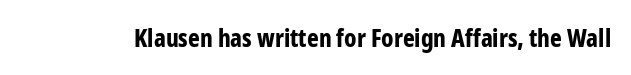
Q: Is the text bold? A: Yes.
Q: Is the text italic (slanted)? A: No, it is upright.
Q: Is the text underlined? A: No.
Q: Is the spacing between letters normal or unusually wide? A: Normal.
